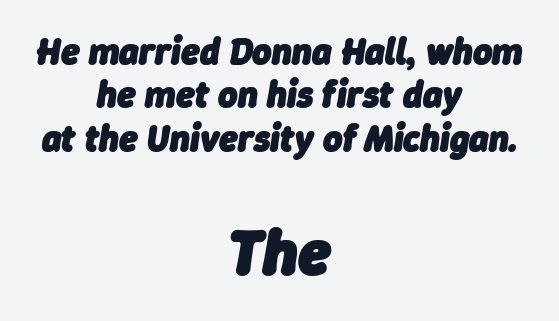
Unmarked baselines from the first word to the last. Centered paragraph, ragged on both sides. Nothing unusual about the tracking: characters are spaced as the font intends. If you squint, the bottom block still reads clearly — it's the larger of the two.
